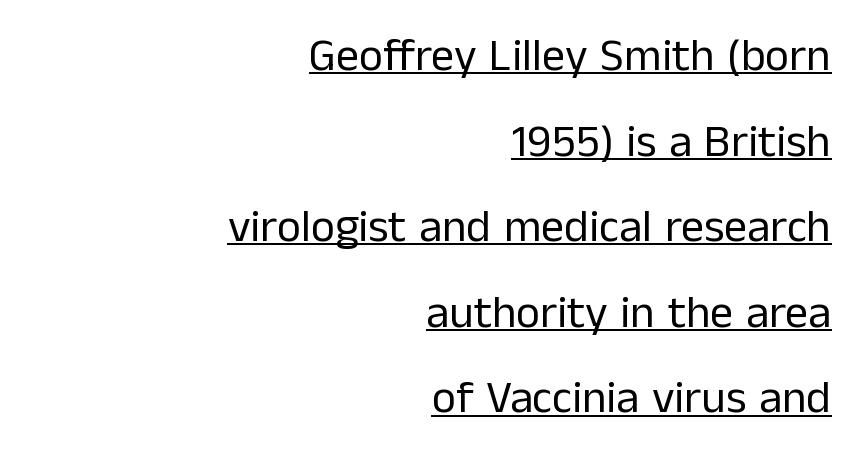
Q: Is the text bold? A: No.
Q: Is the text italic (slanted)? A: No, it is upright.
Q: Is the typeface a serif or a sans-serif typeface? A: Sans-serif.
Q: Is the text underlined? A: Yes.
Q: How is the paragraph aligned? A: Right-aligned.
Q: Is the spacing between letters normal or unusually wide? A: Normal.
Q: Width (condensed, normal, or wide)? A: Normal.
Q: Stroke contrast? A: Low.
Q: x-height? A: Medium.
Q: Monospaced? A: No.
